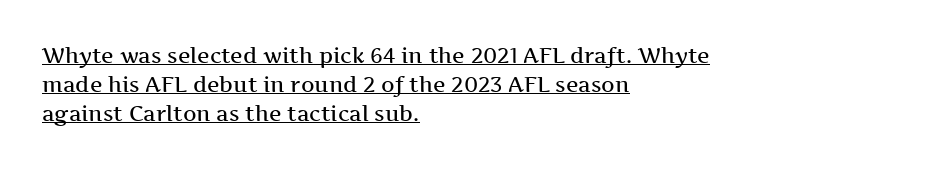
The image shows 21 px text type, upright; set left-aligned, normal line spacing (1.37x), normal letter spacing, underlined.
